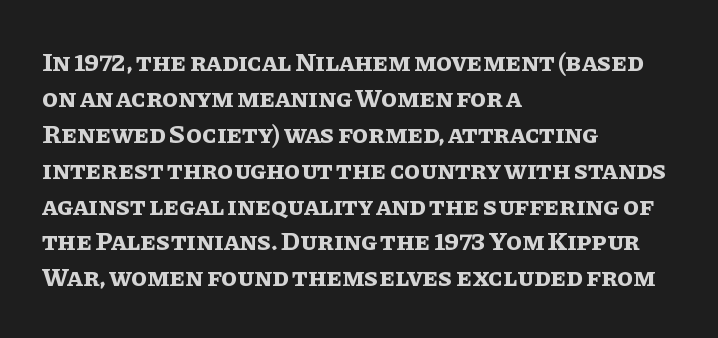
{"italic": "no", "bold": "yes", "underline": "no", "align": "left", "line_spacing": "normal", "line_spacing_ratio": 1.38, "letter_spacing": "normal", "letter_spacing_em": 0.0, "glyph_px": 26}
